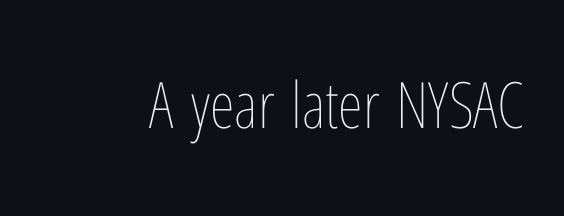
Descenders hang freely into open space. You could call the tracking neutral — neither tight nor loose. If you drew a line through each stem, it would be perfectly vertical. No letter is thick-stroked: the sample isn't bold. Varying glyph widths throughout — classic text-font behaviour.
